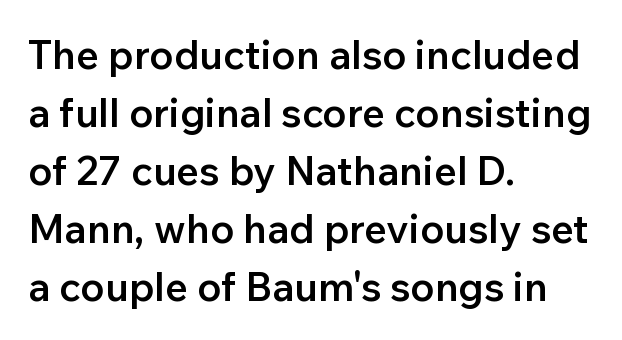
{"serif": "no", "italic": "no", "bold": "semi", "weight": "semibold", "width": "normal", "stroke_contrast": "low", "x_height": "medium", "monospaced": "no", "underline": "no", "align": "left", "line_spacing": "normal", "line_spacing_ratio": 1.45, "letter_spacing": "normal", "letter_spacing_em": 0.0, "glyph_px": 40}
